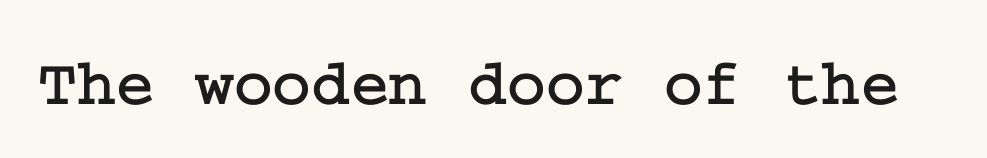
The image shows 66 px serif type, upright; set normal letter spacing, not underlined; low stroke contrast and a medium x-height.
